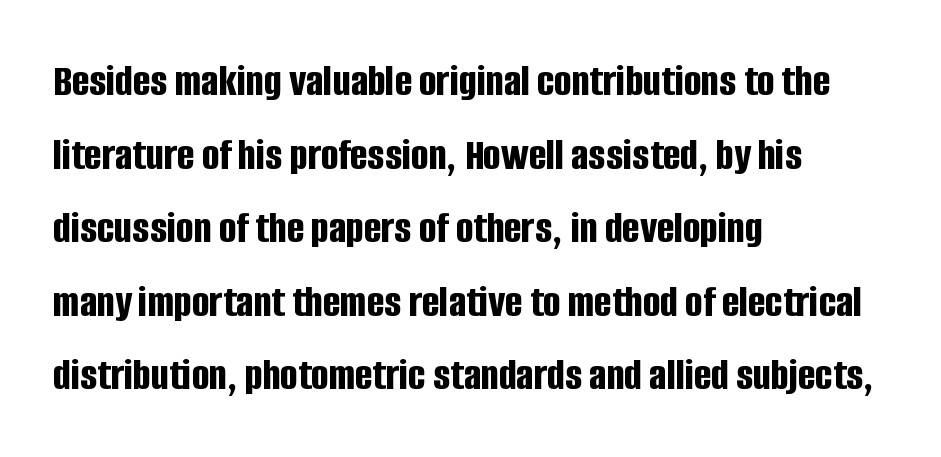
The image shows 46 px bold, condensed sans-serif type, upright; set left-aligned, normal line spacing (1.6x), normal letter spacing, not underlined; low stroke contrast and a large x-height.
